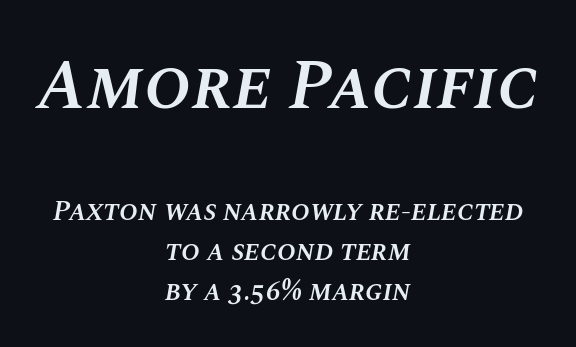
Q: Is the text bold? A: Semi-bold.
Q: Is the text italic (slanted)? A: Yes, it leans right by about 10 degrees.
Q: Is the text underlined? A: No.
Q: How is the paragraph aligned? A: Centered.
Q: Is the spacing between letters normal or unusually wide? A: Normal.
Q: Is the spacing between lines tight, normal or loose? A: Normal.
Q: Which block of text is set in a larger size, the first (top) or the second (bottom)? A: The first (top) one.
Q: Width (condensed, normal, or wide)? A: Normal.
Q: Stroke contrast? A: Medium.
Q: x-height? A: Large.
Q: Monospaced? A: No.
